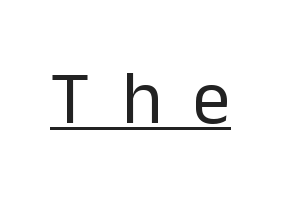
Q: Is the text bold? A: No.
Q: Is the text italic (slanted)? A: No, it is upright.
Q: Is the typeface a serif or a sans-serif typeface? A: Sans-serif.
Q: Is the text underlined? A: Yes.
Q: Is the spacing between letters normal or unusually wide? A: Unusually wide.
Q: Width (condensed, normal, or wide)? A: Normal.
Q: Stroke contrast? A: Low.
Q: x-height? A: Medium.
Q: Monospaced? A: No.
